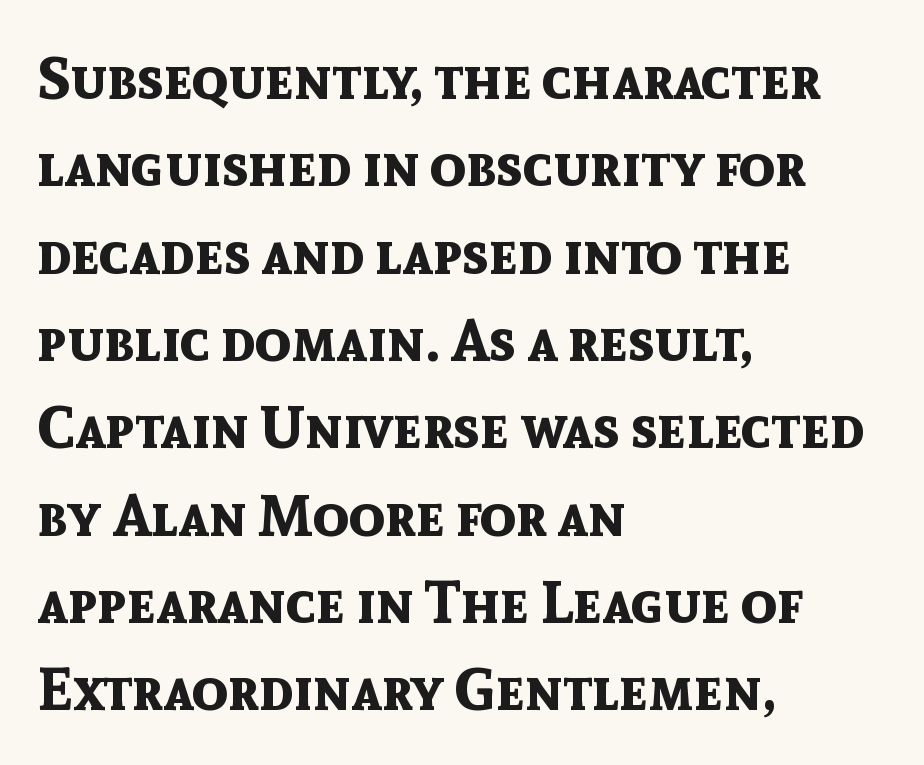
Q: Is the text bold? A: Yes.
Q: Is the text italic (slanted)? A: No, it is upright.
Q: Is the typeface a serif or a sans-serif typeface? A: Sans-serif.
Q: Is the text underlined? A: No.
Q: How is the paragraph aligned? A: Left-aligned.
Q: Is the spacing between letters normal or unusually wide? A: Normal.
Q: Is the spacing between lines tight, normal or loose? A: Normal.
Q: Width (condensed, normal, or wide)? A: Normal.
Q: x-height? A: Medium.
Q: Monospaced? A: No.
